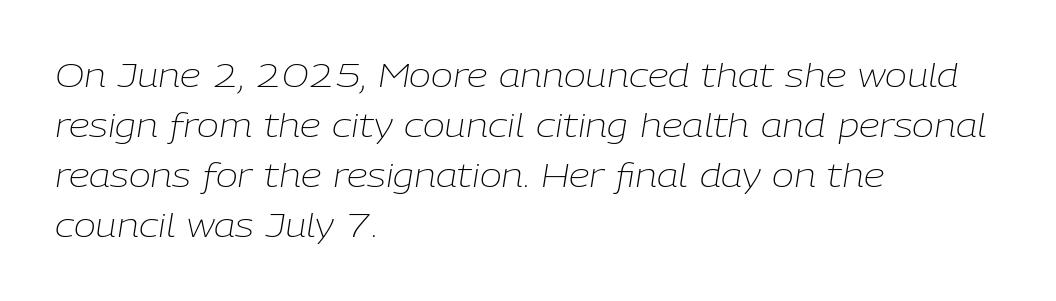
Q: Is the text bold? A: No.
Q: Is the text italic (slanted)? A: Yes, it leans right by about 9 degrees.
Q: Is the text underlined? A: No.
Q: How is the paragraph aligned? A: Left-aligned.
Q: Is the spacing between letters normal or unusually wide? A: Normal.
Q: Is the spacing between lines tight, normal or loose? A: Normal.
Q: Width (condensed, normal, or wide)? A: Normal.
Q: Stroke contrast? A: Low.
Q: x-height? A: Medium.
Q: Monospaced? A: No.
